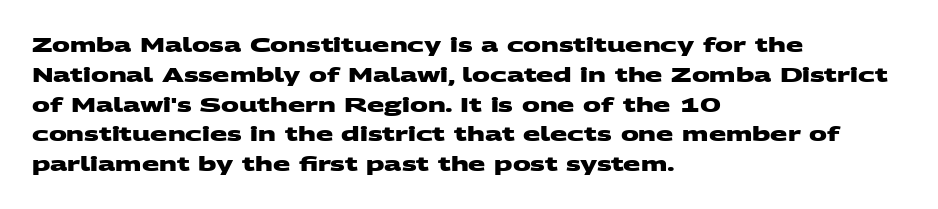
{"bold": "yes", "underline": "no", "align": "left", "line_spacing": "normal", "line_spacing_ratio": 1.49, "letter_spacing": "normal", "letter_spacing_em": 0.0, "glyph_px": 20}
